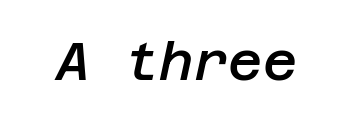
Q: Is the text bold? A: Semi-bold.
Q: Is the text italic (slanted)? A: Yes, it leans right by about 12 degrees.
Q: Is the text underlined? A: No.
Q: Is the spacing between letters normal or unusually wide? A: Normal.
Q: Width (condensed, normal, or wide)? A: Normal.
Q: Stroke contrast? A: Low.
Q: x-height? A: Large.
